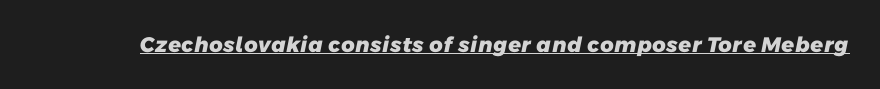
Look at the stroke-to-counter ratio: heavy, a bold. Quick note: underline on. Nothing unusual about the tracking: characters are spaced as the font intends.
